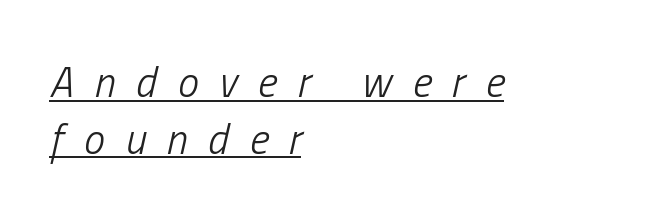
Q: Is the text bold? A: No.
Q: Is the text italic (slanted)? A: Yes, it leans right by about 13 degrees.
Q: Is the text underlined? A: Yes.
Q: How is the paragraph aligned? A: Left-aligned.
Q: Is the spacing between letters normal or unusually wide? A: Unusually wide.
Q: Is the spacing between lines tight, normal or loose? A: Normal.
Q: Width (condensed, normal, or wide)? A: Condensed.
Q: Stroke contrast? A: Low.
Q: x-height? A: Medium.
Q: Monospaced? A: No.
